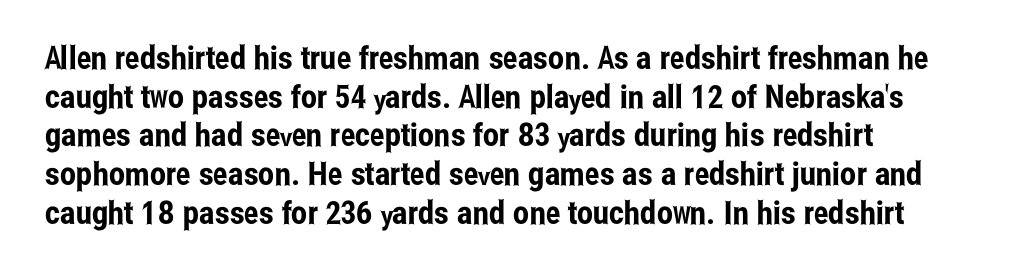
Q: Is the text italic (slanted)? A: No, it is upright.
Q: Is the typeface a serif or a sans-serif typeface? A: Sans-serif.
Q: Is the text underlined? A: No.
Q: How is the paragraph aligned? A: Left-aligned.
Q: Is the spacing between letters normal or unusually wide? A: Normal.
Q: Width (condensed, normal, or wide)? A: Condensed.
Q: Stroke contrast? A: Low.
Q: x-height? A: Medium.
Q: Monospaced? A: No.
